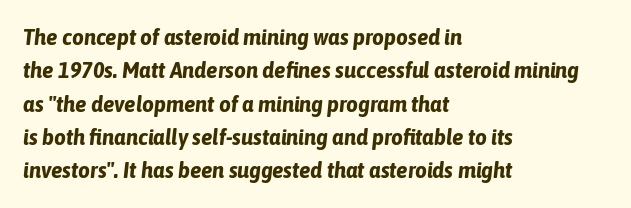
Observe the lean: these are italic letterforms. Each glyph is drawn with heavy, bold strokes. Nobody drew a line under any word here. The designer left line spacing at the default. The typesetter chose a ragged-right arrangement here.
